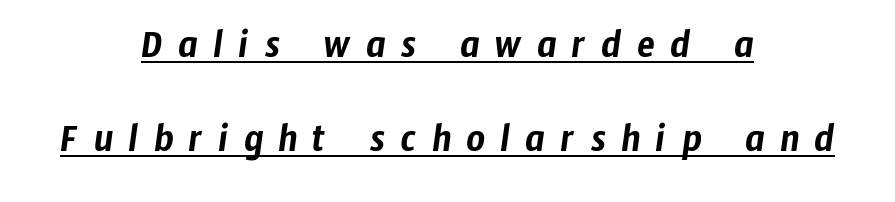
The image shows 41 px condensed sans-serif type; set centered, loose line spacing (2.29x), unusually wide letter spacing (+0.37 em), underlined; low stroke contrast and a medium x-height.
